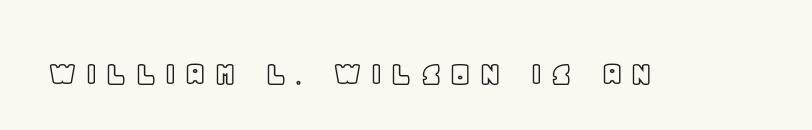
Q: Is the text italic (slanted)? A: No, it is upright.
Q: Is the text underlined? A: No.
Q: Is the spacing between letters normal or unusually wide? A: Unusually wide.
Q: Width (condensed, normal, or wide)? A: Normal.
Q: x-height? A: Large.
Q: Monospaced? A: No.
